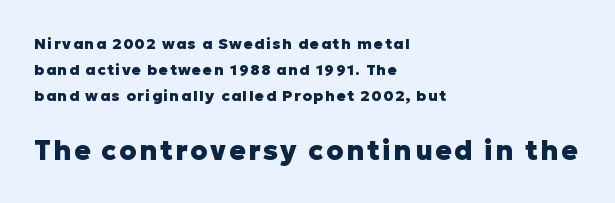
{"italic": "no", "bold": "yes", "underline": "no", "align": "left", "line_spacing_ratio": 1.73, "larger_block": "second", "size_ratio": 1.8, "glyph_px": 27}
